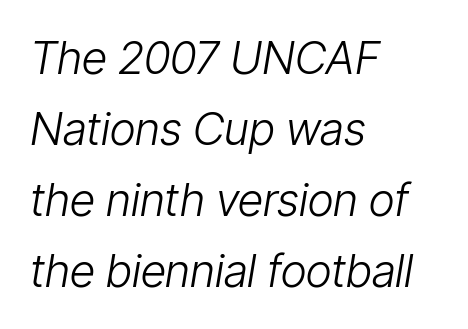
The lettering tilts uniformly, giving the passage an italic look. Successive baselines arrive at the customary interval. Stem width sits at or under what a default text font uses. This sample has the flowing, uneven cadence of proportional lettering. There is no visible air inserted between adjacent glyphs.
